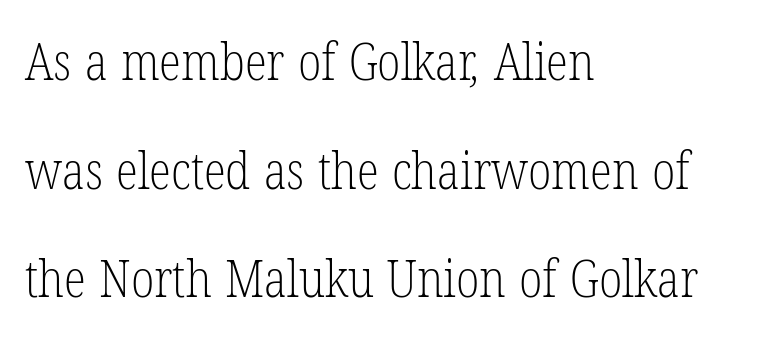
Q: Is the text bold? A: No.
Q: Is the typeface a serif or a sans-serif typeface? A: Serif.
Q: Is the text underlined? A: No.
Q: How is the paragraph aligned? A: Left-aligned.
Q: Is the spacing between letters normal or unusually wide? A: Normal.
Q: Is the spacing between lines tight, normal or loose? A: Loose.
Q: Width (condensed, normal, or wide)? A: Condensed.
Q: Stroke contrast? A: Low.
Q: x-height? A: Medium.
Q: Monospaced? A: No.
